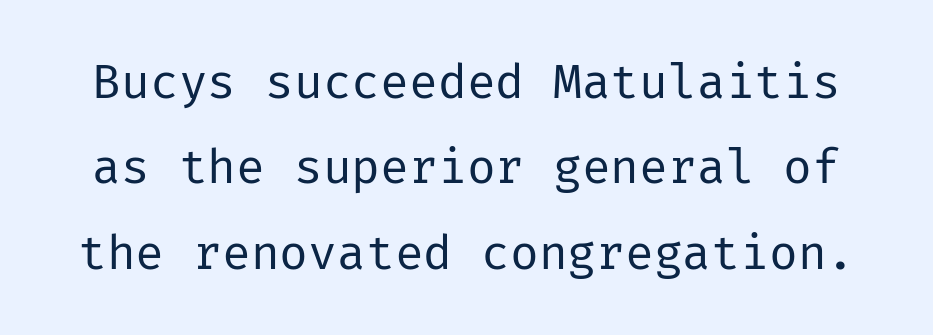
Nobody drew a line under any word here. No extra ink here — the face is not bold. Stroke terminals: plain, sans-serif. The line texture is even and compact thanks to regular tracking.
